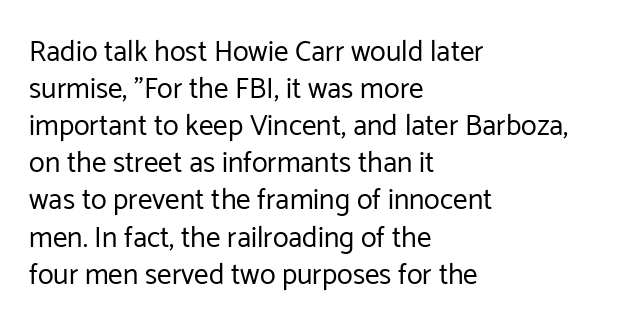
{"serif": "no", "italic": "no", "bold": "no", "weight": "regular", "width": "normal", "stroke_contrast": "low", "x_height": "medium", "monospaced": "no", "underline": "no", "align": "left", "line_spacing": "normal", "line_spacing_ratio": 1.28, "letter_spacing": "normal", "letter_spacing_em": 0.0, "glyph_px": 29}
